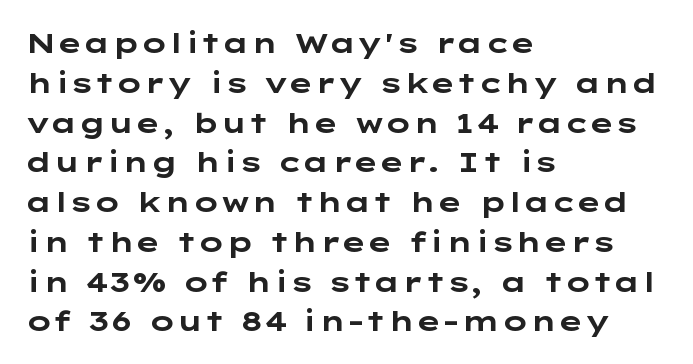
The image shows 28 px bold, wide sans-serif type, upright; set left-aligned, normal line spacing (1.42x), normal letter spacing, not underlined; low stroke contrast and a medium x-height.
